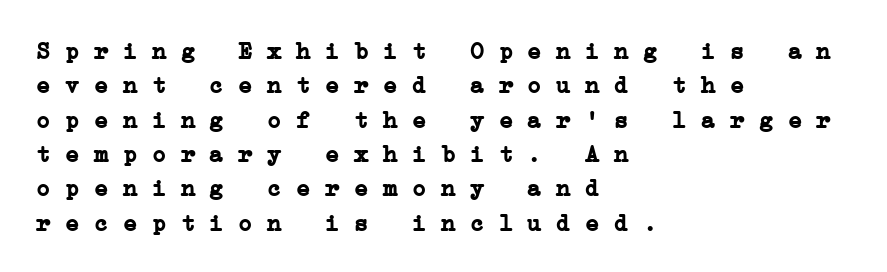
Q: Is the text bold? A: Yes.
Q: Is the text underlined? A: No.
Q: How is the paragraph aligned? A: Left-aligned.
Q: Is the spacing between letters normal or unusually wide? A: Normal.
Q: Is the spacing between lines tight, normal or loose? A: Normal.
